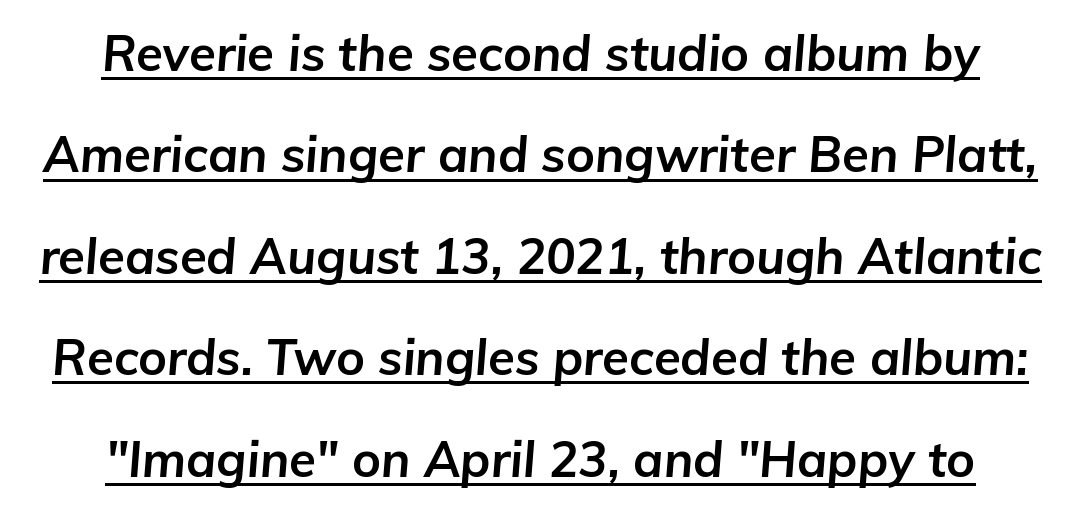
Students, note that the glyphs here touch the page at normal intervals. The face used here is proportionally spaced, like ordinary book or web type. In terms of posture, this sample is oblique. A great deal of white space separates one row of letters from the next.
